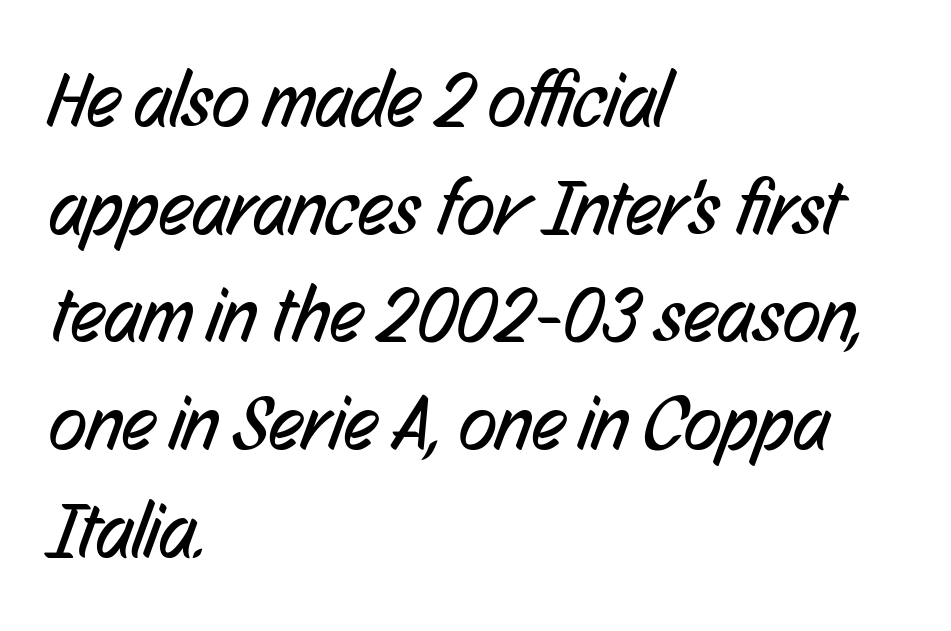
The letters advance in unequal steps, a hallmark of proportional type. The line-height multiplier appears to be the usual default. Casual observation: everything's shoved over to the left. Underline: absent.
